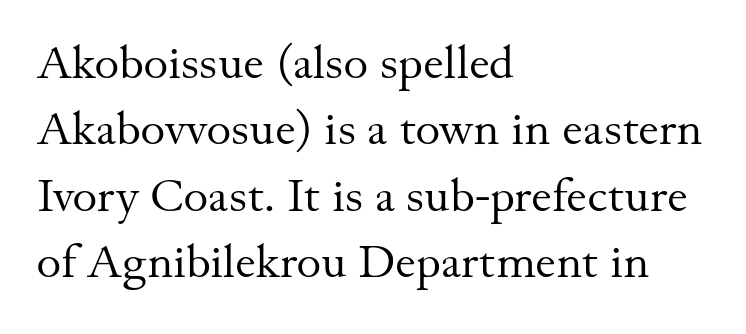
The image shows 47 px regular-weight serif type, upright; set left-aligned, normal line spacing (1.41x), normal letter spacing, not underlined; medium stroke contrast and a small x-height.
